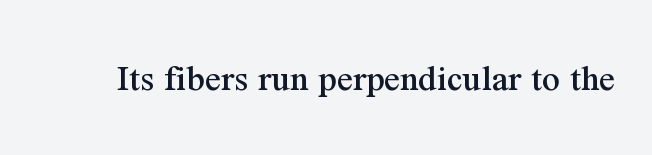
Q: Is the text italic (slanted)? A: No, it is upright.
Q: Is the typeface a serif or a sans-serif typeface? A: Serif.
Q: Is the text underlined? A: No.
Q: Is the spacing between letters normal or unusually wide? A: Normal.
Q: Width (condensed, normal, or wide)? A: Normal.
Q: Stroke contrast? A: Medium.
Q: x-height? A: Medium.
Q: Monospaced? A: No.
